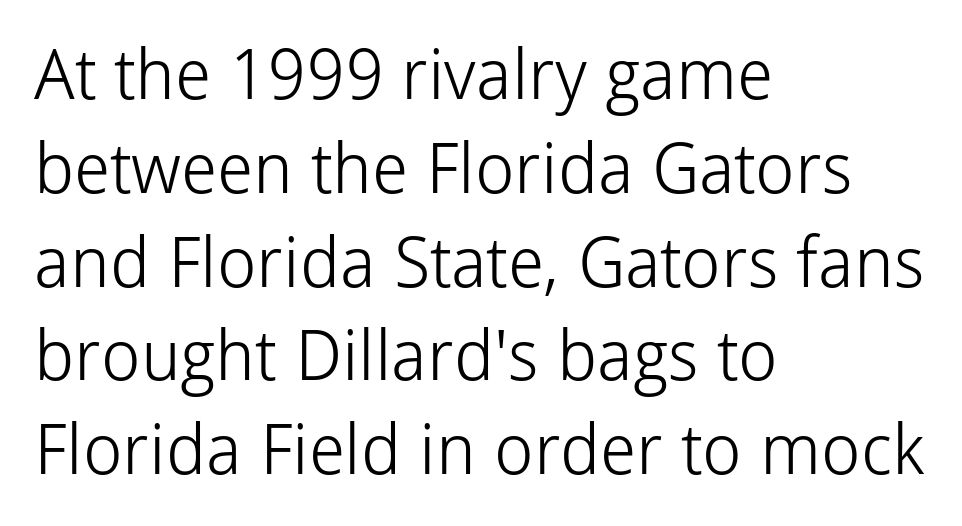
{"serif": "no", "italic": "no", "bold": "no", "weight": "light", "width": "normal", "stroke_contrast": "low", "x_height": "medium", "monospaced": "no", "underline": "no", "align": "left", "line_spacing": "normal", "line_spacing_ratio": 1.34, "letter_spacing": "normal", "letter_spacing_em": 0.0, "glyph_px": 70}
